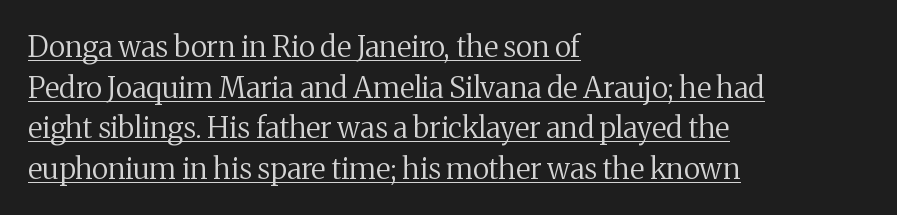
The image shows 29 px regular-weight serif type, upright; set left-aligned, normal line spacing (1.4x), normal letter spacing, underlined; medium stroke contrast and a medium x-height.
